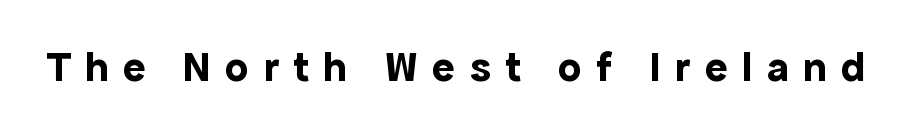
Q: Is the text bold? A: Yes.
Q: Is the text italic (slanted)? A: No, it is upright.
Q: Is the typeface a serif or a sans-serif typeface? A: Sans-serif.
Q: Is the text underlined? A: No.
Q: Is the spacing between letters normal or unusually wide? A: Unusually wide.
Q: Width (condensed, normal, or wide)? A: Normal.
Q: x-height? A: Medium.
Q: Monospaced? A: No.
